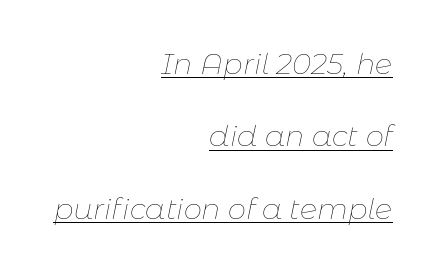
Q: Is the text bold? A: No.
Q: Is the text italic (slanted)? A: Yes, it leans right by about 11 degrees.
Q: Is the text underlined? A: Yes.
Q: How is the paragraph aligned? A: Right-aligned.
Q: Is the spacing between letters normal or unusually wide? A: Normal.
Q: Is the spacing between lines tight, normal or loose? A: Loose.
Q: Width (condensed, normal, or wide)? A: Normal.
Q: Stroke contrast? A: Low.
Q: x-height? A: Medium.
Q: Monospaced? A: No.
